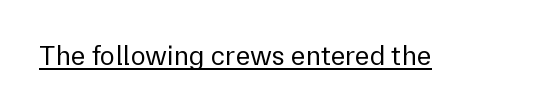
Q: Is the text bold? A: No.
Q: Is the text italic (slanted)? A: No, it is upright.
Q: Is the typeface a serif or a sans-serif typeface? A: Sans-serif.
Q: Is the text underlined? A: Yes.
Q: Is the spacing between letters normal or unusually wide? A: Normal.
Q: Width (condensed, normal, or wide)? A: Normal.
Q: Stroke contrast? A: Low.
Q: x-height? A: Medium.
Q: Monospaced? A: No.
